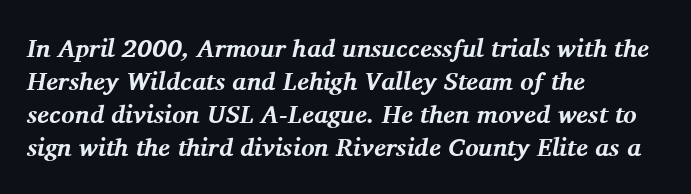
The image shows 25 px bold type, italic (leaning right); set left-aligned, normal line spacing (1.32x), normal letter spacing, not underlined.
